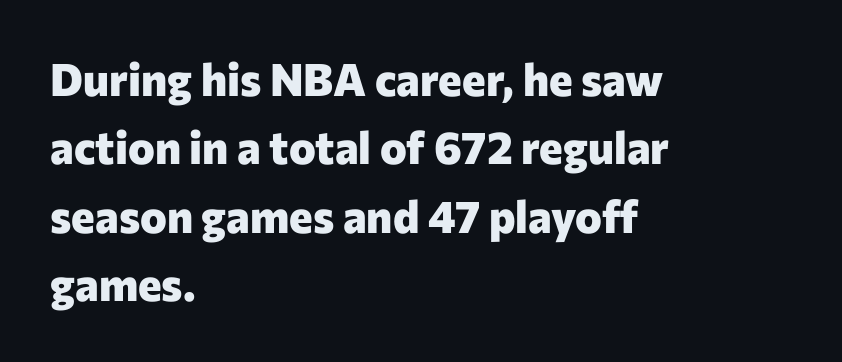
The image shows 45 px heavy sans-serif type, upright; set left-aligned, normal line spacing (1.52x), normal letter spacing, not underlined; low stroke contrast and a medium x-height.
